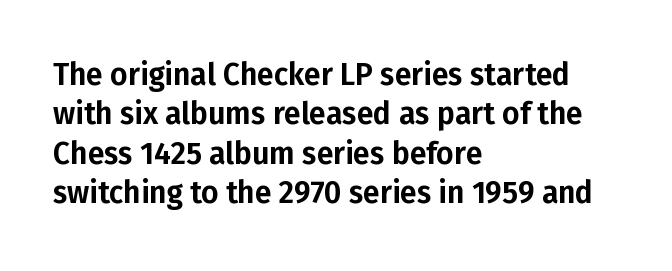
Letters rest on an invisible, unmarked baseline. Baseline-to-baseline distance is the conventional proportion of letter height. Nothing sits at the stroke ends, so this counts as sans-serif. How are the letters spaced? Ordinarily, with no added tracking.
